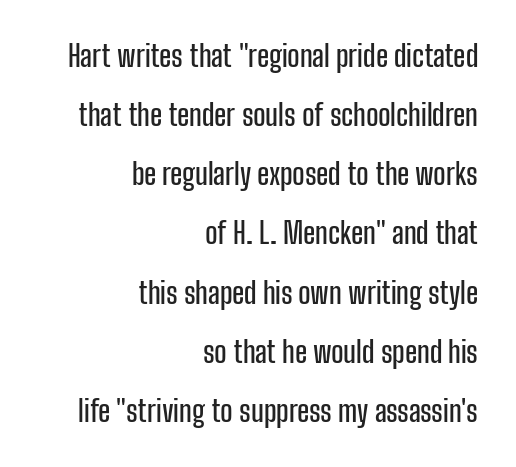
The gaps between neighbouring characters are ordinary and unremarkable. Characters remain perfectly vertical along every line. A sans-serif font was chosen for this passage. The vertical gap from one line to the next is large. Layout note: lines flush right.
